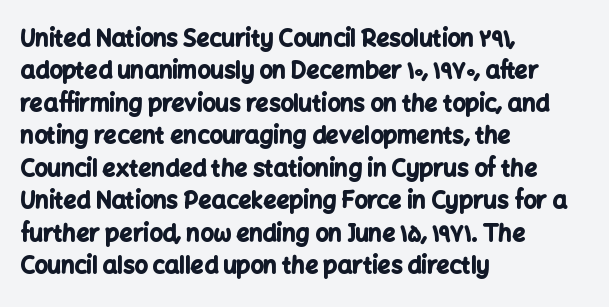
The image shows 23 px bold type, upright; set left-aligned, normal line spacing (1.41x), normal letter spacing, not underlined.
